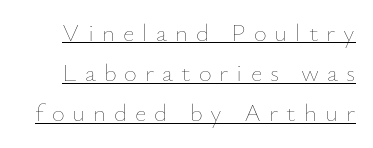
The image shows 25 px text type, upright; set normal line spacing (1.61x), unusually wide letter spacing (+0.32 em), underlined.
